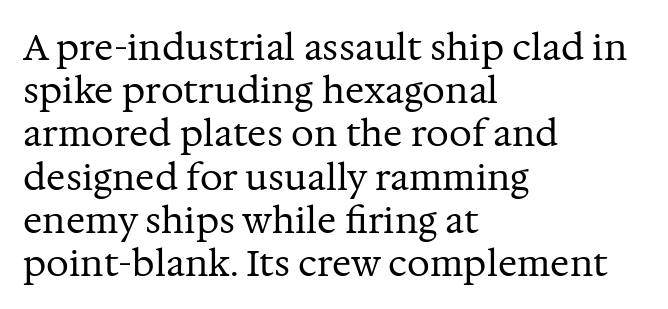
Q: Is the text bold? A: No.
Q: Is the text italic (slanted)? A: No, it is upright.
Q: Is the typeface a serif or a sans-serif typeface? A: Serif.
Q: Is the text underlined? A: No.
Q: How is the paragraph aligned? A: Left-aligned.
Q: Is the spacing between letters normal or unusually wide? A: Normal.
Q: Width (condensed, normal, or wide)? A: Normal.
Q: Stroke contrast? A: Medium.
Q: x-height? A: Medium.
Q: Monospaced? A: No.
